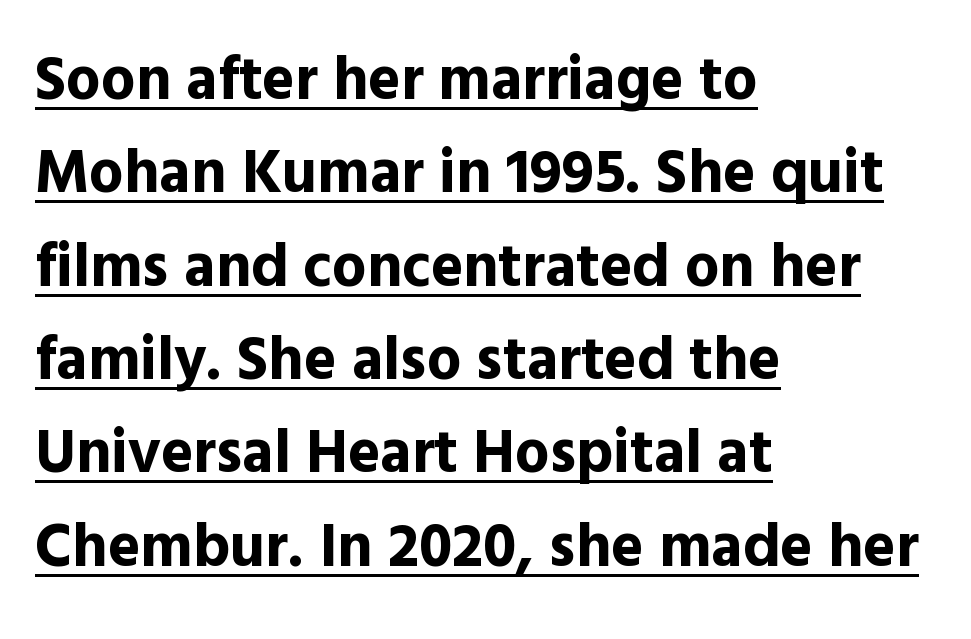
The designer left line spacing at the default. Characters remain perfectly vertical along every line. Like a heading marked for emphasis, these lines bear an underscore. The passage shown is emphatically bold.
